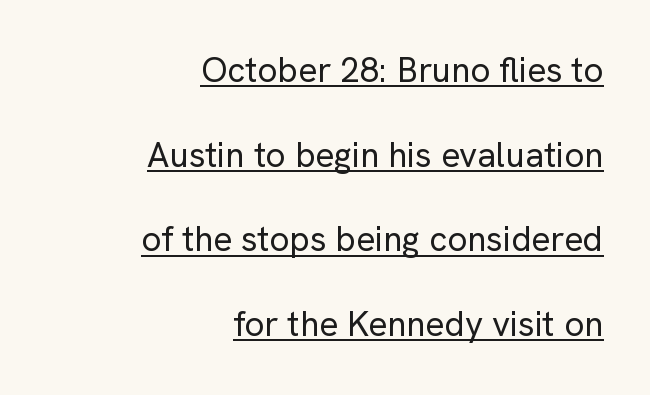
Q: Is the text bold? A: No.
Q: Is the text italic (slanted)? A: No, it is upright.
Q: Is the typeface a serif or a sans-serif typeface? A: Sans-serif.
Q: Is the text underlined? A: Yes.
Q: How is the paragraph aligned? A: Right-aligned.
Q: Is the spacing between letters normal or unusually wide? A: Normal.
Q: Is the spacing between lines tight, normal or loose? A: Loose.
Q: Width (condensed, normal, or wide)? A: Normal.
Q: Stroke contrast? A: Low.
Q: x-height? A: Medium.
Q: Monospaced? A: No.
